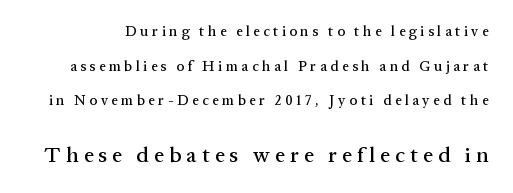
Q: Is the text italic (slanted)? A: No, it is upright.
Q: Is the text underlined? A: No.
Q: Is the spacing between letters normal or unusually wide? A: Unusually wide.
Q: Is the spacing between lines tight, normal or loose? A: Loose.
Q: Which block of text is set in a larger size, the first (top) or the second (bottom)? A: The second (bottom) one.
